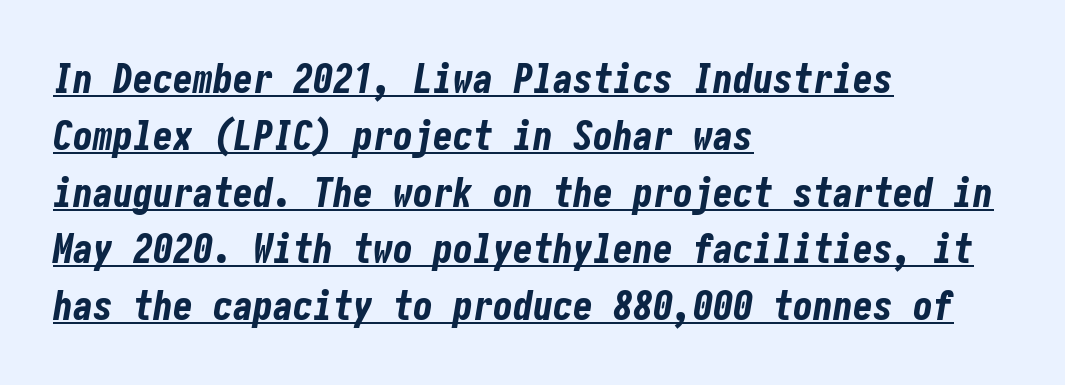
The image shows 40 px bold, condensed type, italic (leaning right); set left-aligned, normal line spacing (1.42x), normal letter spacing, underlined; low stroke contrast and a medium x-height.
